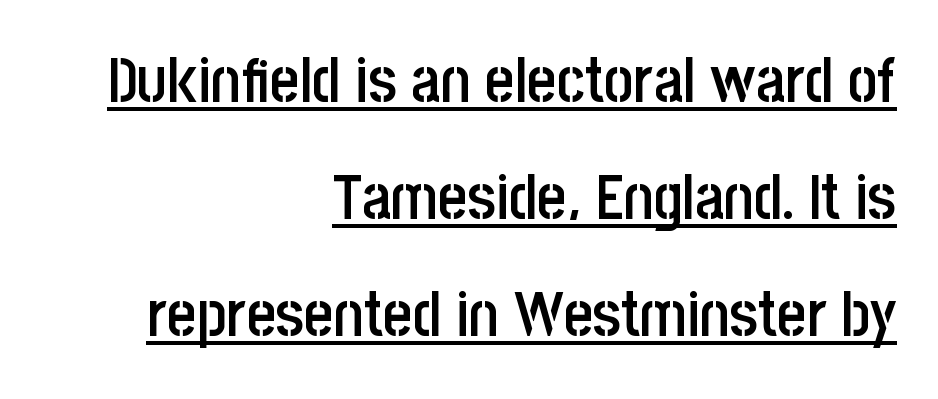
Q: Is the text bold? A: Semi-bold.
Q: Is the text italic (slanted)? A: No, it is upright.
Q: Is the typeface a serif or a sans-serif typeface? A: Sans-serif.
Q: Is the text underlined? A: Yes.
Q: How is the paragraph aligned? A: Right-aligned.
Q: Is the spacing between letters normal or unusually wide? A: Normal.
Q: Width (condensed, normal, or wide)? A: Condensed.
Q: Stroke contrast? A: Low.
Q: x-height? A: Large.
Q: Monospaced? A: No.
